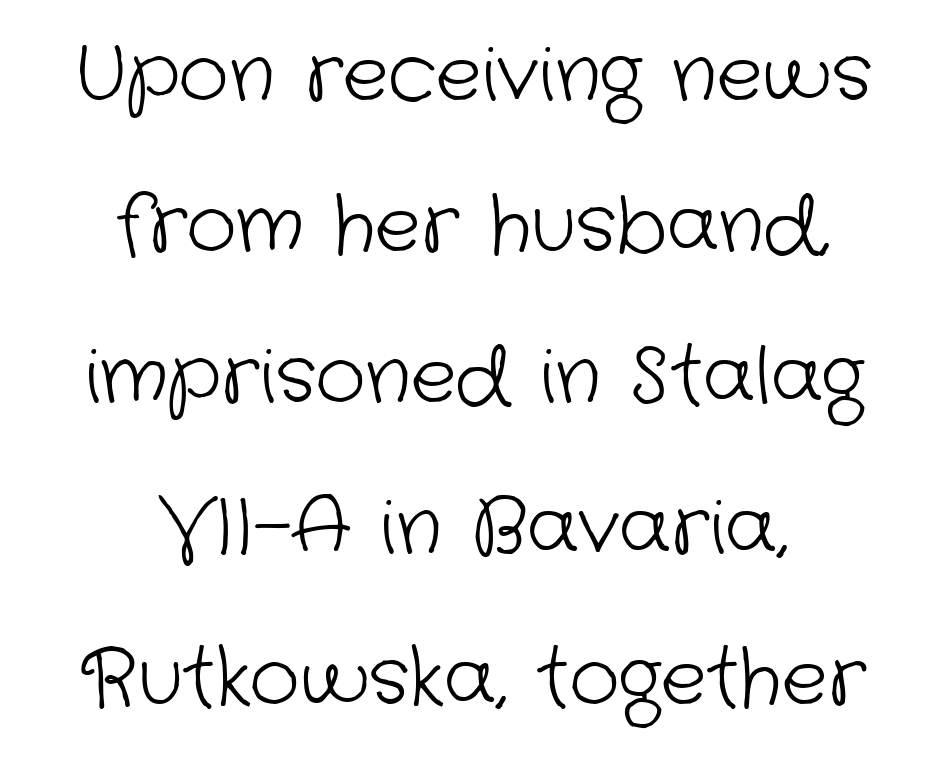
Words float on clear page, feet unadorned. Leftover space on each line is divided equally before and after the words. The rendering keeps characters at their native spacing. This sample has the flowing, uneven cadence of proportional lettering. The designer went with a sans here, leaving each stem footless. Rows of type keep a wide berth in the vertical direction.
